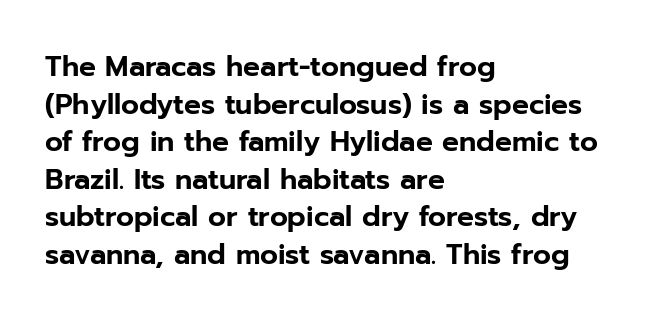
Is there much room between lines? A standard amount, neither cramped nor airy. The face used here is a sans, in the tradition of grotesques and geometrics. This sample uses plain, unmodified letter spacing. You can tell it's not italic because the verticals are truly vertical.
